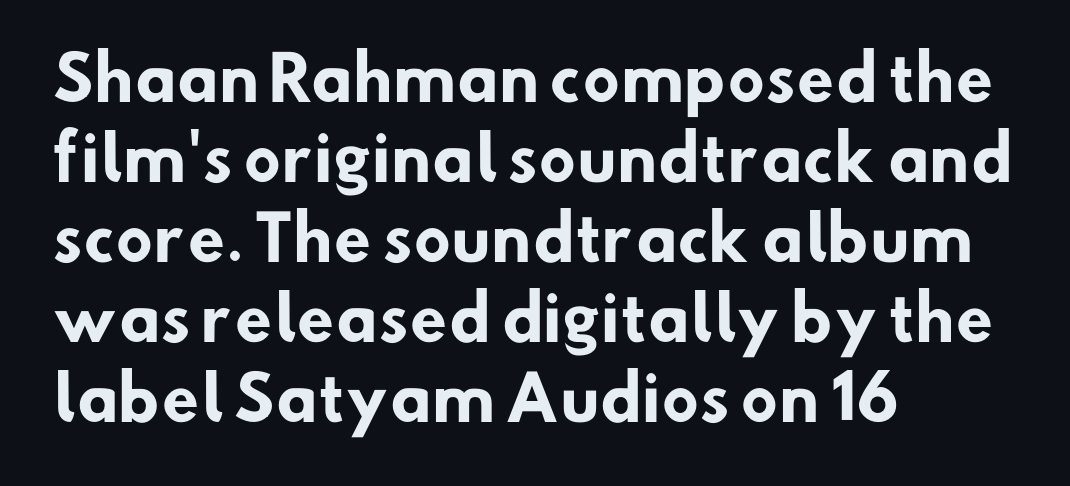
Character widths vary here, with narrow letters taking less room than wide ones. The rendering uses a moderate line-height, typical for paragraphs. Observe the ordinary spacing: letters are neighbours, not strangers. The compositor pushed each line to the left boundary. A bare baseline throughout the passage. Every letter is thick-stroked: bold, no question.
